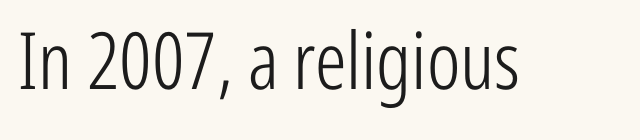
The foot of each line stays bare and open. Each word holds together tightly as a unit, with standard inter-letter gaps. The letters advance in unequal steps, a hallmark of proportional type. No italicization has been applied; the sample stays upright.
